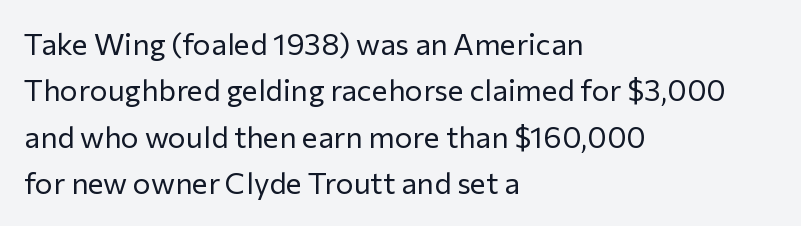
{"serif": "no", "italic": "no", "bold": "no", "weight": "regular", "width": "normal", "stroke_contrast": "low", "x_height": "medium", "monospaced": "no", "underline": "no", "align": "left", "line_spacing": "normal", "line_spacing_ratio": 1.55, "letter_spacing": "normal", "letter_spacing_em": 0.0, "glyph_px": 30}
